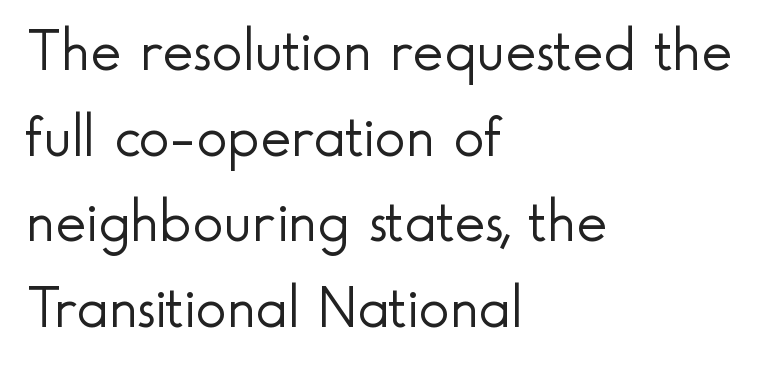
{"serif": "no", "italic": "no", "bold": "no", "weight": "light", "width": "normal", "x_height": "small", "monospaced": "no", "underline": "no", "align": "left", "line_spacing": "normal", "line_spacing_ratio": 1.45, "letter_spacing": "normal", "letter_spacing_em": 0.0, "glyph_px": 59}
